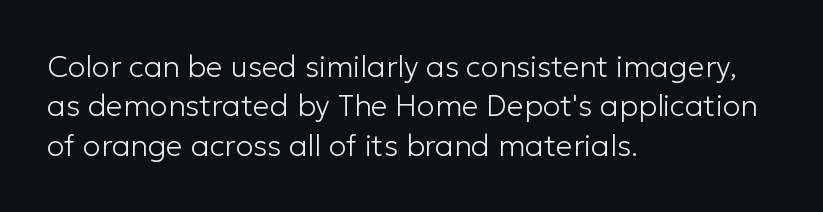
Anything drawn beneath the words? Only blank space. The rendering shows plain stroke endings on the letterforms — a sans-serif design. This rendering uses left alignment, leaving the right contour irregular. These lines were composed using upright roman letters. The letters advance in unequal steps, a hallmark of proportional type.
